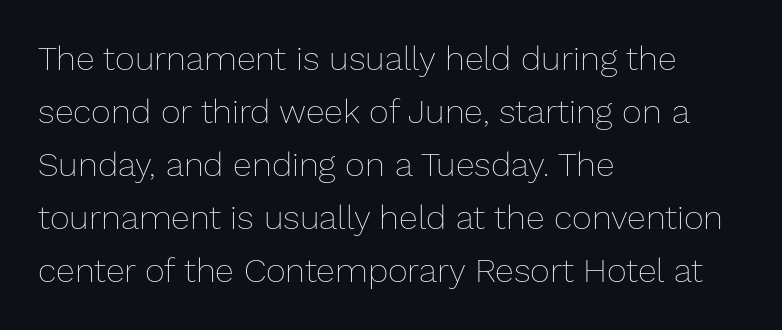
{"italic": "no", "bold": "no", "weight": "thin", "width": "normal", "stroke_contrast": "low", "x_height": "medium", "monospaced": "no", "underline": "no", "align": "left", "line_spacing": "normal", "line_spacing_ratio": 1.56, "letter_spacing": "normal", "letter_spacing_em": 0.0, "glyph_px": 34}
